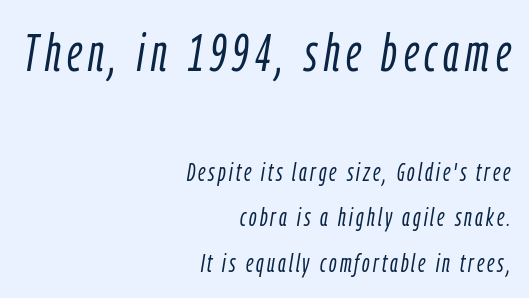
Descenders are the only things crossing below the line. Spacing verdict: proportional, widths tailored to each character. In this sample the first text group is rendered at the bigger scale. Weight class: somewhere from thin through regular. Caption: multi-line text, flush right, ragged left.
